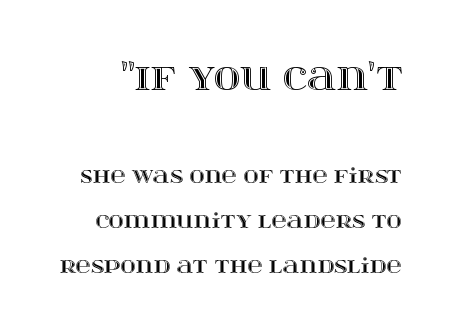
Caption: standard tracking, unaltered. The vertical gap from one line to the next is large. Each letter keeps its own natural width here, so spacing adapts to shape. You can tell it's not italic because the verticals are truly vertical. Two sizes are in play, and the larger belongs to the first block. Unmarked baselines from the first word to the last.
